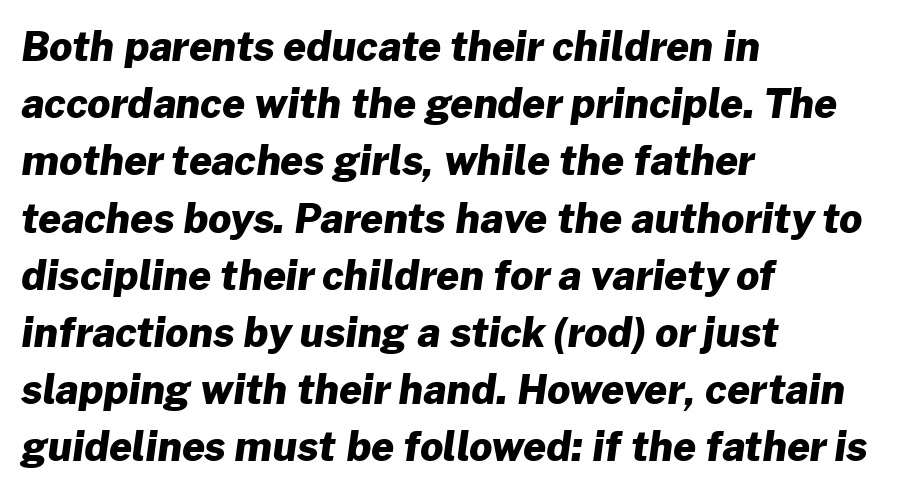
Q: Is the text bold? A: Yes.
Q: Is the typeface a serif or a sans-serif typeface? A: Sans-serif.
Q: Is the text underlined? A: No.
Q: How is the paragraph aligned? A: Left-aligned.
Q: Is the spacing between letters normal or unusually wide? A: Normal.
Q: Is the spacing between lines tight, normal or loose? A: Normal.
Q: Width (condensed, normal, or wide)? A: Normal.
Q: Stroke contrast? A: Low.
Q: x-height? A: Medium.
Q: Monospaced? A: No.
